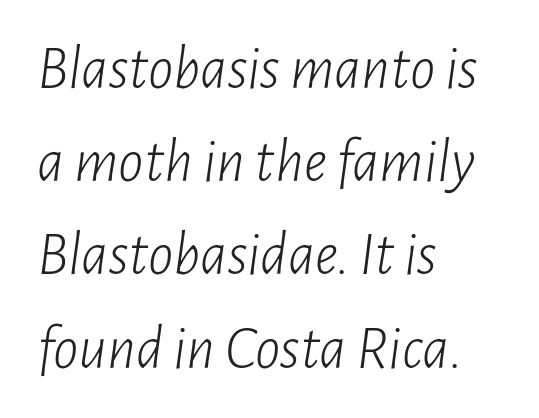
{"italic": "yes", "lean": "right", "slant_degrees": 7, "bold": "no", "weight": "light", "width": "condensed", "stroke_contrast": "low", "x_height": "medium", "monospaced": "no", "underline": "no", "align": "left", "line_spacing": "normal", "line_spacing_ratio": 1.48, "letter_spacing": "normal", "letter_spacing_em": 0.0, "glyph_px": 63}
